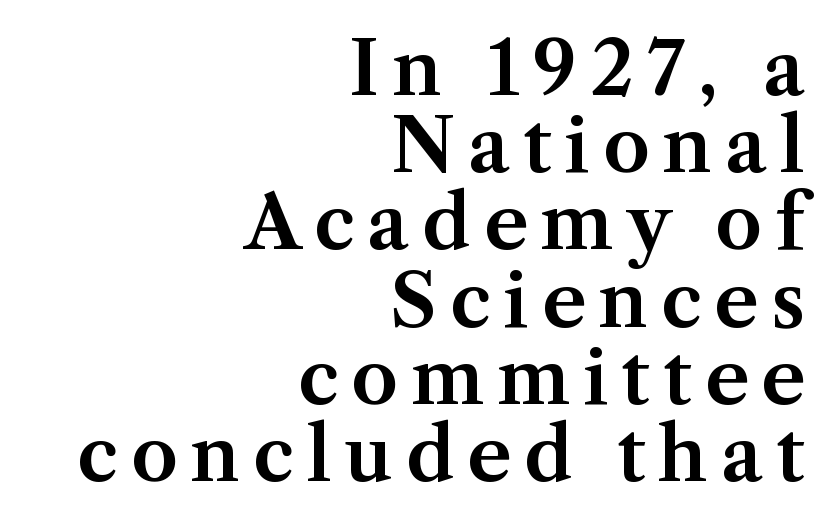
The paragraph has a hard right edge and a soft left edge. Students, observe: this is what under-led, compact text looks like. The letters advance in unequal steps, a hallmark of proportional type. Is this a sans? No — the strokes have serifs. A roman cut, with each character standing at attention.
